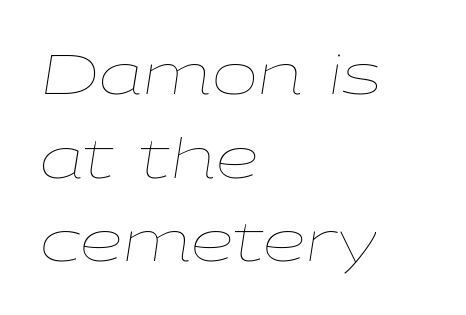
{"italic": "yes", "lean": "right", "slant_degrees": 9, "bold": "no", "weight": "thin", "width": "wide", "stroke_contrast": "low", "x_height": "medium", "monospaced": "no", "underline": "no", "align": "left", "line_spacing": "normal", "line_spacing_ratio": 1.52, "letter_spacing": "normal", "letter_spacing_em": 0.0, "glyph_px": 55}
